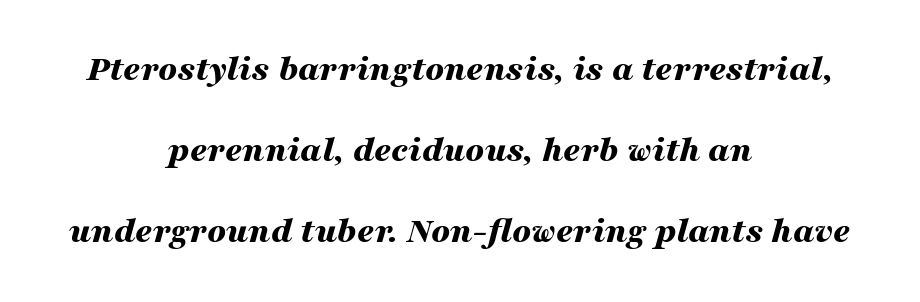
{"italic": "yes", "lean": "right", "slant_degrees": 16, "bold": "yes", "weight": "bold", "width": "wide", "stroke_contrast": "medium", "x_height": "medium", "monospaced": "no", "underline": "no", "align": "center", "line_spacing": "loose", "line_spacing_ratio": 2.19, "letter_spacing": "normal", "letter_spacing_em": 0.0, "glyph_px": 37}
